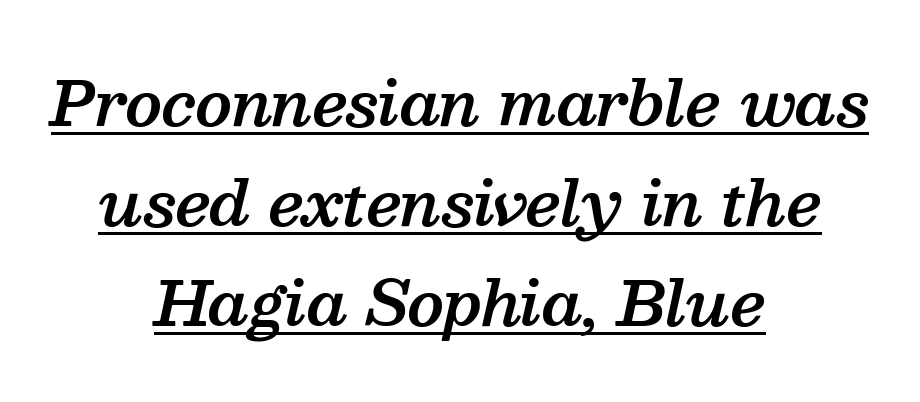
The setting favours the middle, as headings and verse often do. The glyphs in this specimen are seriffed. Students, observe: this is what conventionally led text looks like. This rendering features underlined lettering. These lines keep a tight, regular rhythm from letter to letter. This sample has the flowing, uneven cadence of proportional lettering.
